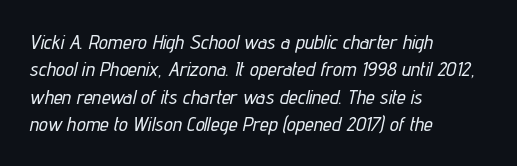
The image shows 20 px text type, italic (leaning right); set left-aligned, normal line spacing (1.37x), normal letter spacing, not underlined.
